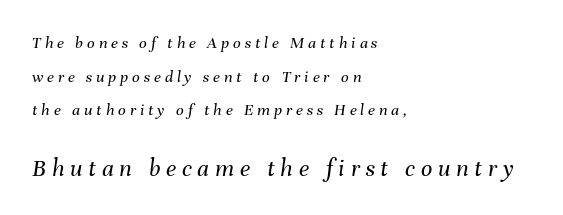
{"italic": "yes", "lean": "right", "slant_degrees": 8, "bold": "no", "underline": "no", "align": "left", "line_spacing": "loose", "line_spacing_ratio": 1.98, "letter_spacing": "wide", "letter_spacing_em": 0.23, "larger_block": "second", "size_ratio": 1.47, "glyph_px": 25}
